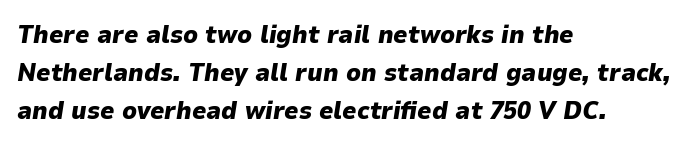
{"italic": "yes", "lean": "right", "slant_degrees": 9, "bold": "yes", "underline": "no", "align": "left", "line_spacing": "normal", "line_spacing_ratio": 1.53, "letter_spacing": "normal", "letter_spacing_em": 0.0, "glyph_px": 25}
